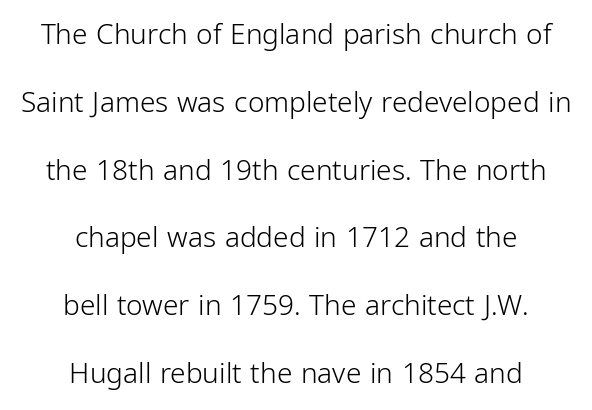
{"serif": "no", "italic": "no", "bold": "no", "weight": "light", "width": "condensed", "stroke_contrast": "low", "x_height": "medium", "monospaced": "no", "underline": "no", "align": "center", "line_spacing": "loose", "line_spacing_ratio": 2.42, "letter_spacing": "normal", "letter_spacing_em": 0.0, "glyph_px": 28}
